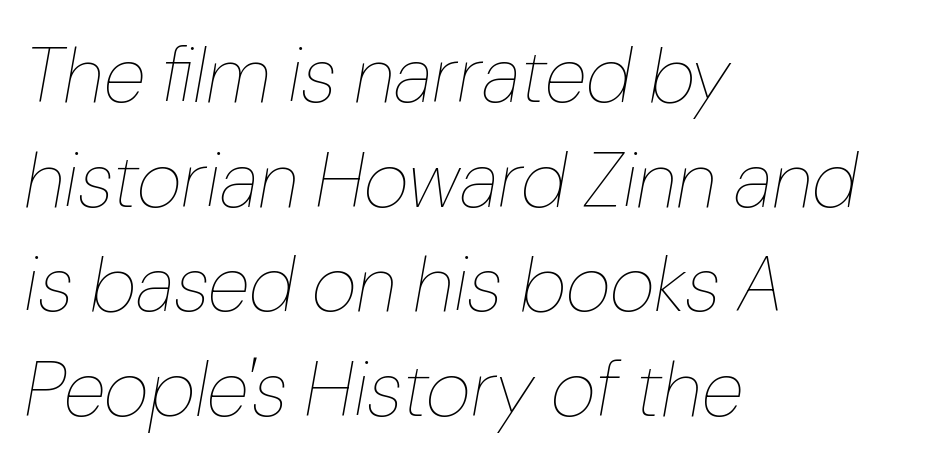
The image shows 78 px thin type, italic (leaning right); set left-aligned, normal line spacing (1.34x), normal letter spacing, not underlined; low stroke contrast and a medium x-height.
